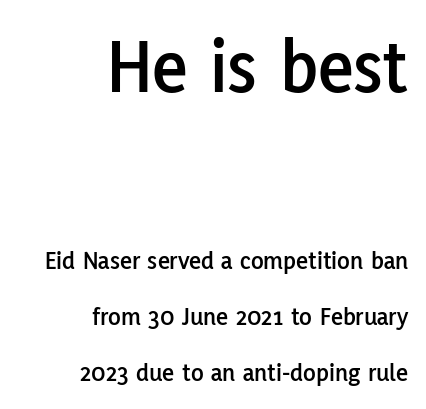
The image shows 77 px sans-serif type, upright; set right-aligned, loose line spacing (2.14x), normal letter spacing, not underlined; the first (top) block is 2.96x larger; low stroke contrast and a medium x-height.
